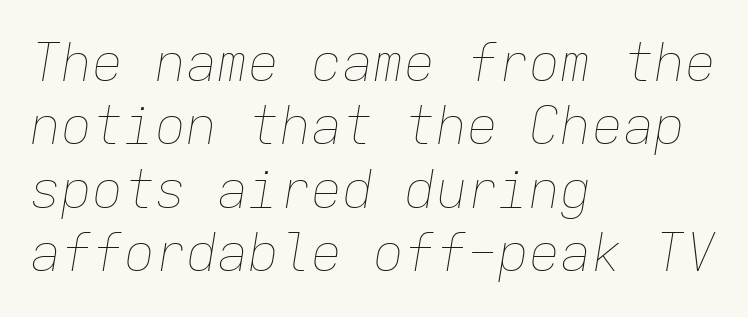
Counters stay open thanks to moderate or lighter strokes. Here the glyphs are tracked normally, forming tight word shapes. Each letter, wide or thin by design, is forced into the same width here. Quick note: underline off. The rendering applies a slant to the glyphs. Is the block centered? No — it sits flush against the left margin.
